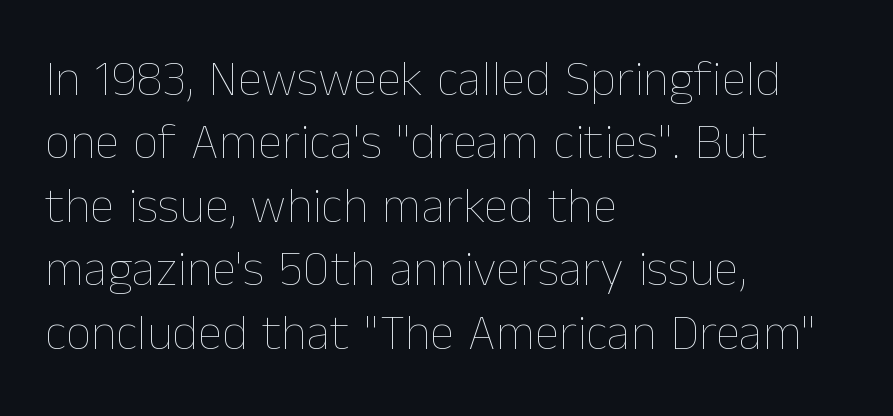
Q: Is the text bold? A: No.
Q: Is the text italic (slanted)? A: No, it is upright.
Q: Is the text underlined? A: No.
Q: How is the paragraph aligned? A: Left-aligned.
Q: Is the spacing between letters normal or unusually wide? A: Normal.
Q: Is the spacing between lines tight, normal or loose? A: Normal.
Q: Width (condensed, normal, or wide)? A: Normal.
Q: Stroke contrast? A: Low.
Q: x-height? A: Medium.
Q: Monospaced? A: No.
